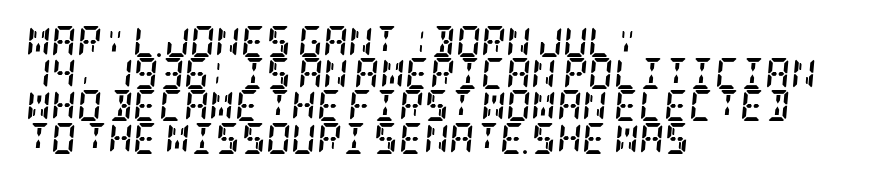
Q: Is the text bold? A: Yes.
Q: Is the text italic (slanted)? A: Yes, it leans right by about 5 degrees.
Q: Is the typeface a serif or a sans-serif typeface? A: Serif.
Q: Is the text underlined? A: No.
Q: How is the paragraph aligned? A: Left-aligned.
Q: Is the spacing between letters normal or unusually wide? A: Normal.
Q: Is the spacing between lines tight, normal or loose? A: Tight.
Q: Width (condensed, normal, or wide)? A: Condensed.
Q: Stroke contrast? A: Low.
Q: x-height? A: Large.
